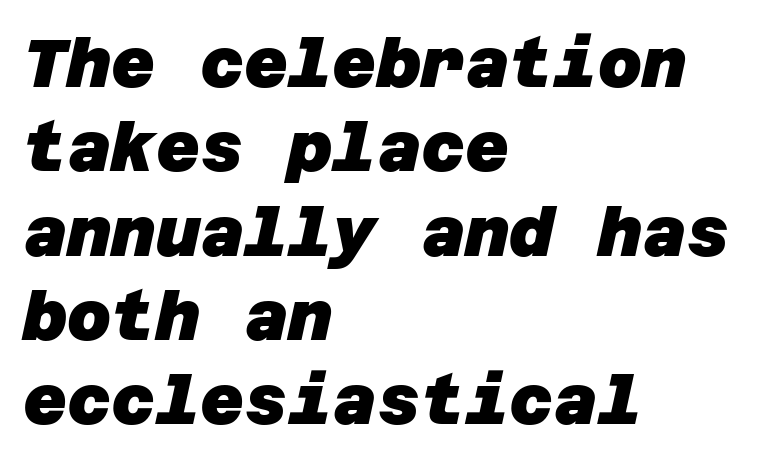
Q: Is the text bold? A: Yes.
Q: Is the typeface a serif or a sans-serif typeface? A: Sans-serif.
Q: Is the text underlined? A: No.
Q: How is the paragraph aligned? A: Left-aligned.
Q: Is the spacing between letters normal or unusually wide? A: Normal.
Q: Width (condensed, normal, or wide)? A: Normal.
Q: Stroke contrast? A: Low.
Q: x-height? A: Large.
